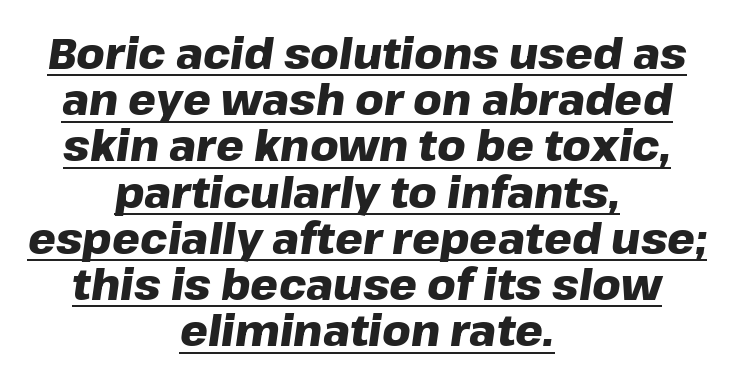
Thick stems and heavy bowls — unmistakably bold. The typography opts for an oblique posture over an upright one. The lines are packed closely together with very little leading. Tracking value appears to be zero — textbook default spacing. Think of a printed novel: that variable character pitch is what you see here. Reading down the block, each line starts at a different indent, mirrored at its end.
